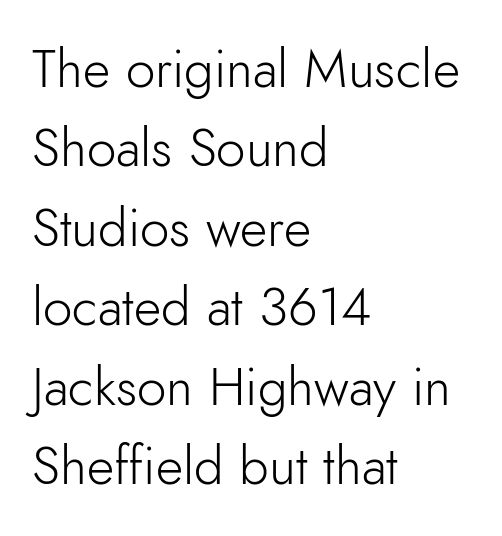
The image shows 53 px light sans-serif type, upright; set left-aligned, normal line spacing (1.5x), normal letter spacing, not underlined; low stroke contrast and a small x-height.
